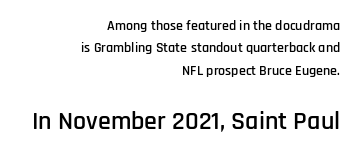
The image shows 26 px text type, upright; set right-aligned, normal line spacing (1.59x), normal letter spacing, not underlined; the second (bottom) block is 1.86x larger.
